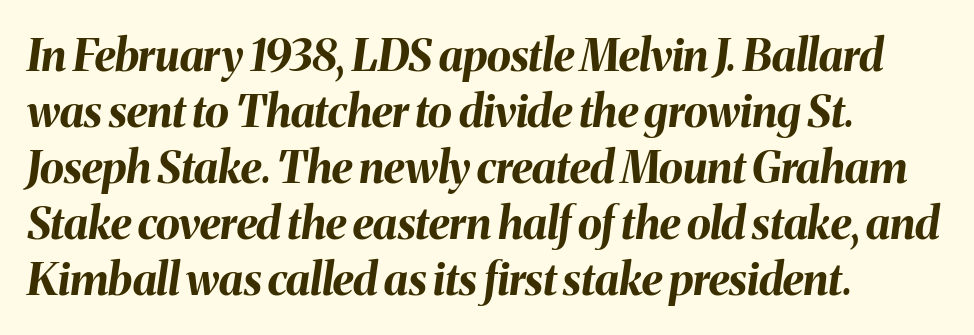
{"italic": "yes", "lean": "right", "slant_degrees": 8, "bold": "yes", "weight": "bold", "width": "normal", "stroke_contrast": "medium", "x_height": "medium", "monospaced": "no", "underline": "no", "align": "left", "line_spacing": "normal", "line_spacing_ratio": 1.27, "letter_spacing": "normal", "letter_spacing_em": 0.0, "glyph_px": 44}
